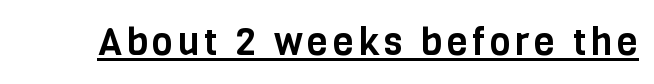
Font category for this specimen: sans-serif. Emphasis is given by a line drawn under the lettering. Is there any slant? The stems are plumb. The passage shown is typed in a proportional face where columns would drift.
